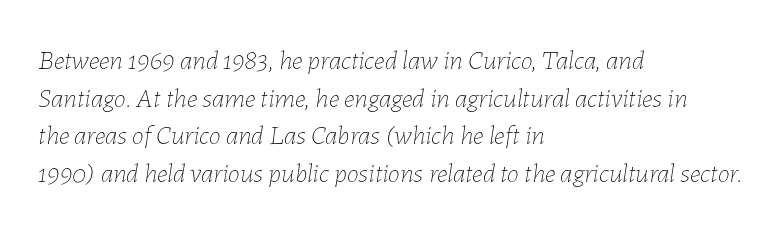
The passage shown leans; its letterforms are oblique. Characters follow at the spacing the type designer built in. A bare baseline throughout the passage. Short and long lines alike share a common starting point at left. These lines sit exactly where default settings would place them.
